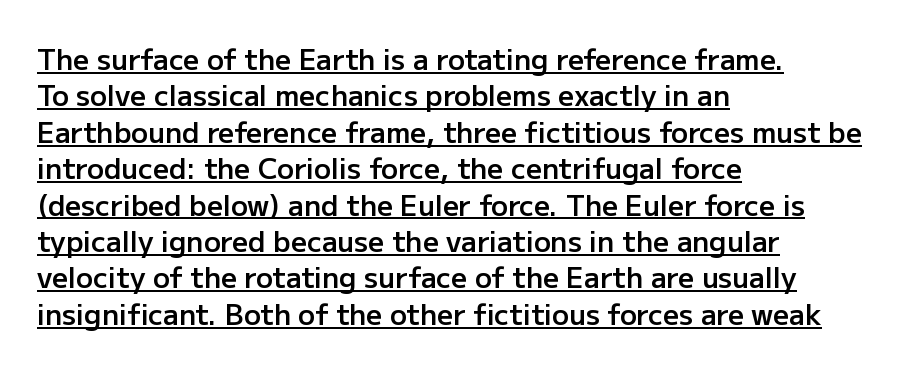
The image shows 28 px semibold sans-serif type, upright; set left-aligned, normal line spacing (1.3x), normal letter spacing, underlined; low stroke contrast and a medium x-height.
